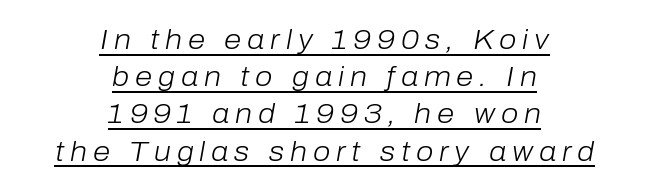
Q: Is the text bold? A: No.
Q: Is the text italic (slanted)? A: Yes, it leans right by about 10 degrees.
Q: Is the text underlined? A: Yes.
Q: How is the paragraph aligned? A: Centered.
Q: Is the spacing between letters normal or unusually wide? A: Unusually wide.
Q: Is the spacing between lines tight, normal or loose? A: Normal.
Q: Width (condensed, normal, or wide)? A: Normal.
Q: Stroke contrast? A: Low.
Q: x-height? A: Medium.
Q: Monospaced? A: No.
